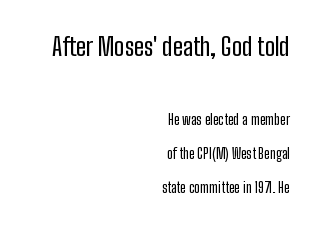
{"italic": "no", "underline": "no", "align": "right", "line_spacing": "loose", "line_spacing_ratio": 2.42, "letter_spacing": "normal", "letter_spacing_em": 0.0, "larger_block": "first", "size_ratio": 1.79, "glyph_px": 25}
